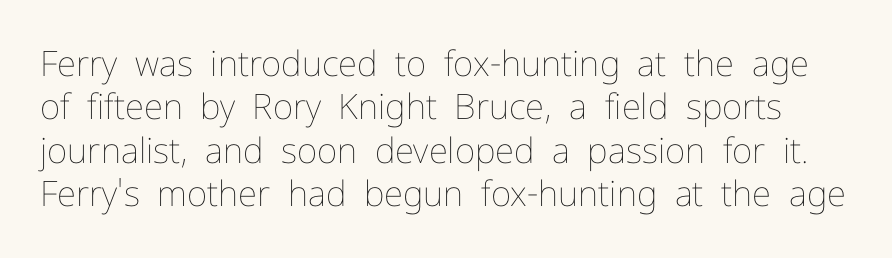
This is the regular roman posture of the typeface. You could not count columns in this text — the font is proportionally spaced. You could call the tracking neutral — neither tight nor loose. A bare baseline throughout the passage.
